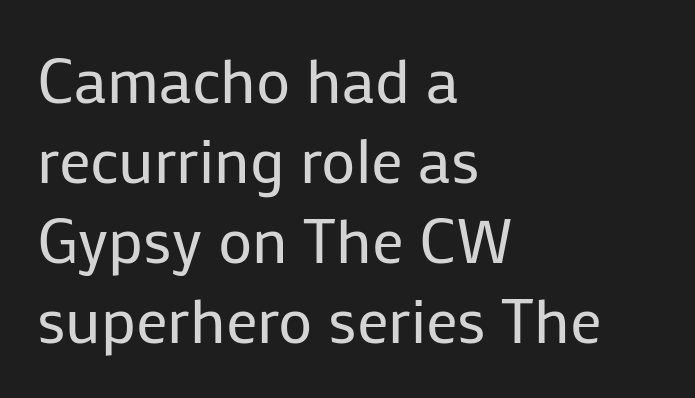
The image shows 63 px regular-weight sans-serif type, upright; set left-aligned, normal line spacing (1.27x), normal letter spacing, not underlined; low stroke contrast and a medium x-height.
